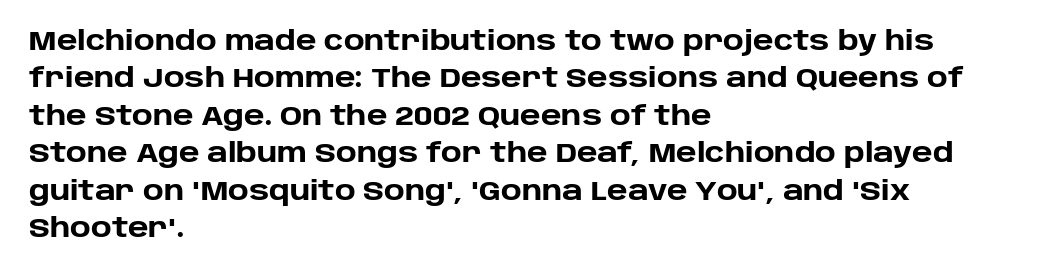
{"italic": "no", "bold": "yes", "underline": "no", "align": "left", "line_spacing": "normal", "line_spacing_ratio": 1.44, "letter_spacing": "normal", "letter_spacing_em": 0.0, "glyph_px": 26}
